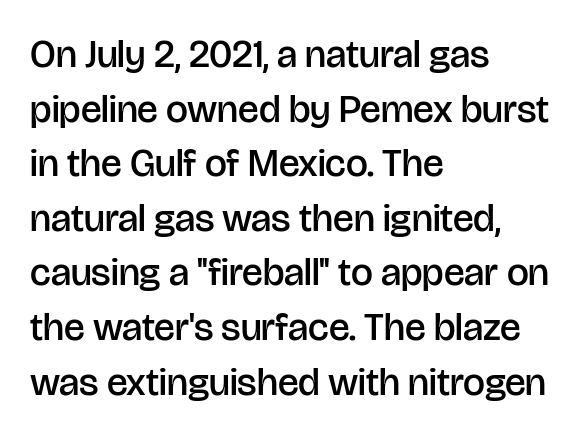
Line spacing here is normal. These lines are composed in type without serifs. The rendering anchors every line to the left-hand side. A bit beefed up — I'd call it semibold rather than bold. Unlike italic type, these characters show no tilt at all. Nobody drew a line under any word here.
